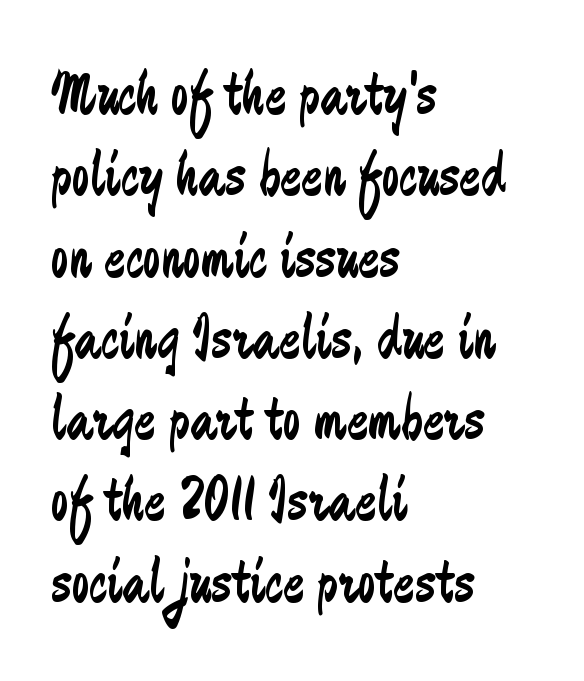
The image shows 64 px regular-weight, condensed sans-serif type; set left-aligned, normal line spacing (1.27x), normal letter spacing, not underlined; low stroke contrast and a small x-height.
